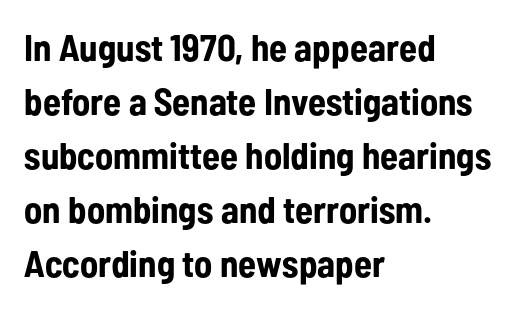
{"serif": "no", "italic": "no", "bold": "yes", "weight": "bold", "width": "condensed", "stroke_contrast": "low", "x_height": "medium", "monospaced": "no", "underline": "no", "align": "left", "line_spacing": "normal", "line_spacing_ratio": 1.46, "letter_spacing": "normal", "letter_spacing_em": 0.0, "glyph_px": 37}
